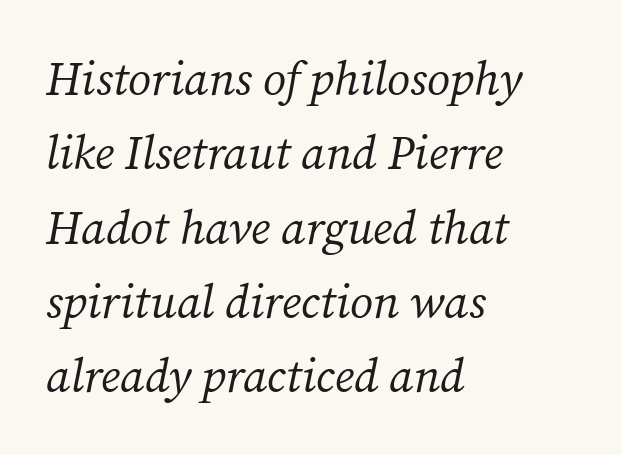
{"serif": "yes", "italic": "yes", "lean": "right", "slant_degrees": 12, "bold": "no", "weight": "regular", "width": "normal", "stroke_contrast": "medium", "x_height": "medium", "monospaced": "no", "underline": "no", "align": "left", "line_spacing": "normal", "line_spacing_ratio": 1.58, "letter_spacing": "normal", "letter_spacing_em": 0.0, "glyph_px": 47}
